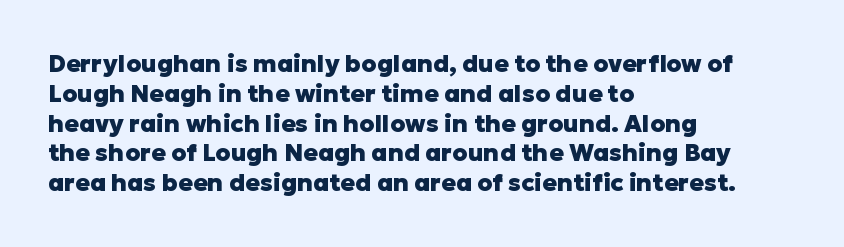
Q: Is the text bold? A: Yes.
Q: Is the text italic (slanted)? A: No, it is upright.
Q: Is the text underlined? A: No.
Q: How is the paragraph aligned? A: Left-aligned.
Q: Is the spacing between letters normal or unusually wide? A: Normal.
